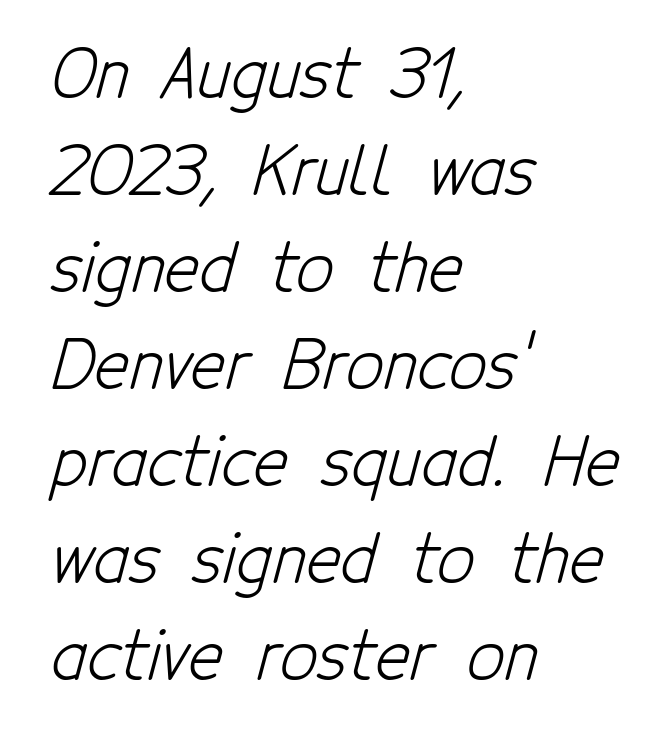
{"serif": "no", "bold": "no", "weight": "light", "width": "condensed", "stroke_contrast": "low", "x_height": "medium", "monospaced": "no", "underline": "no", "align": "left", "line_spacing": "normal", "line_spacing_ratio": 1.47, "letter_spacing": "normal", "letter_spacing_em": 0.0, "glyph_px": 66}
